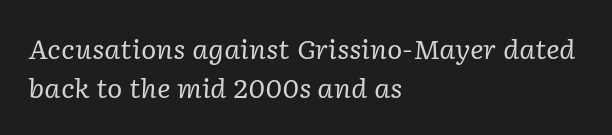
The image shows 26 px text type, italic (leaning right); set left-aligned, normal line spacing (1.5x), normal letter spacing, not underlined.
